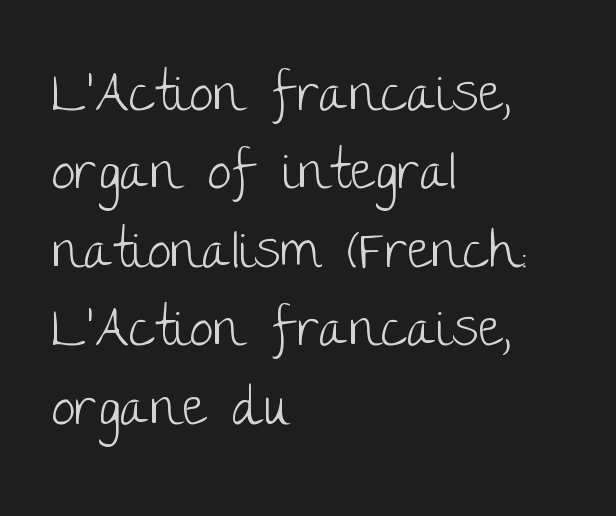
{"serif": "no", "italic": "no", "bold": "no", "weight": "light", "width": "normal", "stroke_contrast": "low", "x_height": "large", "monospaced": "no", "underline": "no", "align": "left", "line_spacing": "normal", "line_spacing_ratio": 1.48, "letter_spacing": "normal", "letter_spacing_em": 0.0, "glyph_px": 53}
